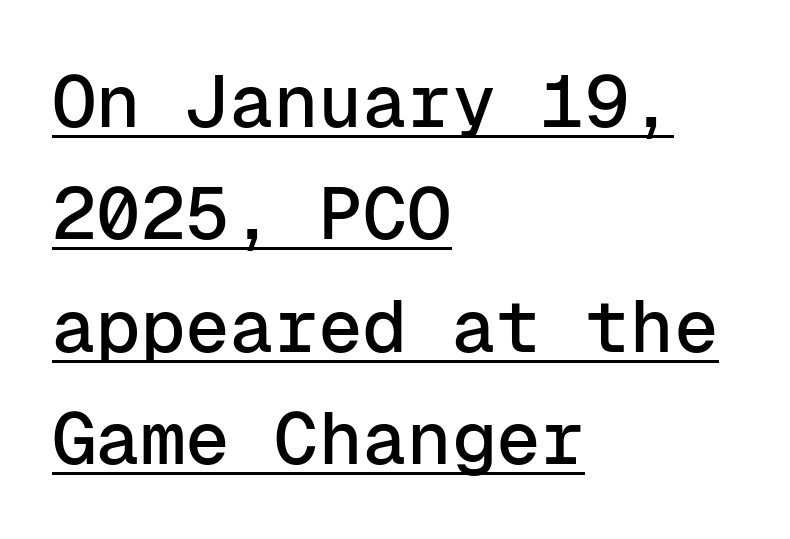
{"serif": "no", "italic": "no", "width": "normal", "stroke_contrast": "low", "x_height": "medium", "monospaced": "yes", "underline": "yes", "align": "left", "line_spacing": "normal", "line_spacing_ratio": 1.52, "letter_spacing": "normal", "letter_spacing_em": 0.0, "glyph_px": 74}
